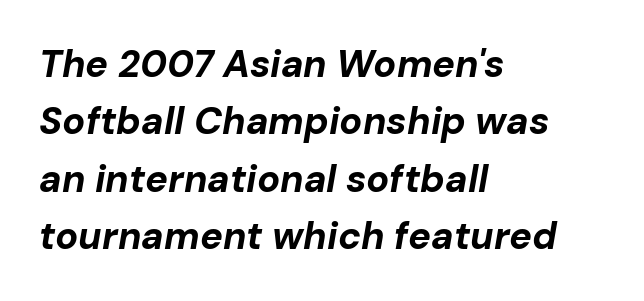
The lines are quadded left. An italicized treatment has been applied to the whole sample. Interline gaps are of average width in this sample. Here the glyphs are tracked normally, forming tight word shapes. Pretty heavy lettering here — definitely bold. Varying glyph widths throughout — classic text-font behaviour.
